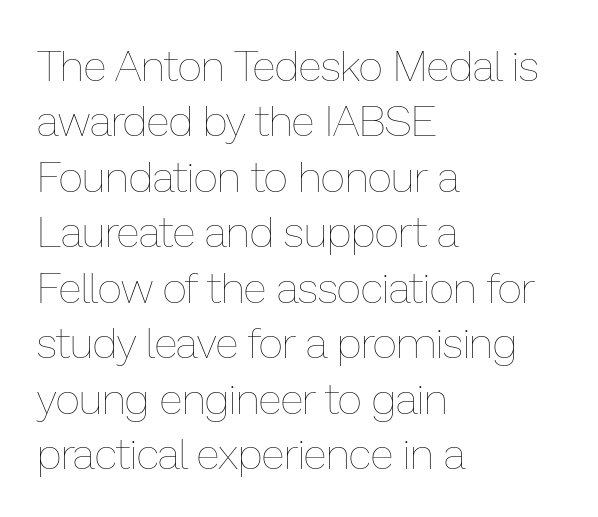
Unmarked baselines from the first word to the last. The lines sit at an ordinary, default distance from one another. Students, note that the glyphs here touch the page at normal intervals. The characters are drawn with everyday or finer stroke widths.
